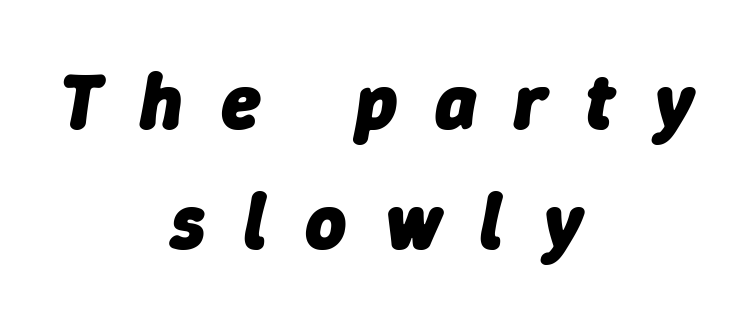
The image shows 79 px heavy type, italic (leaning right); set centered, normal line spacing (1.52x), unusually wide letter spacing (+0.48 em), not underlined; low stroke contrast and a medium x-height.
